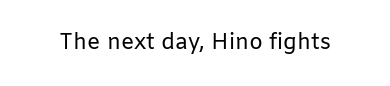
The image shows 22 px text type, upright; set normal letter spacing, not underlined.
